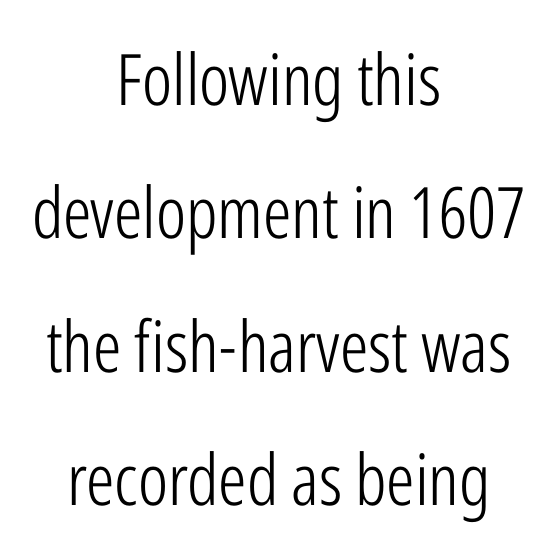
The image shows 71 px light, condensed sans-serif type, upright; set centered, line spacing 1.88x, normal letter spacing, not underlined; low stroke contrast and a medium x-height.
